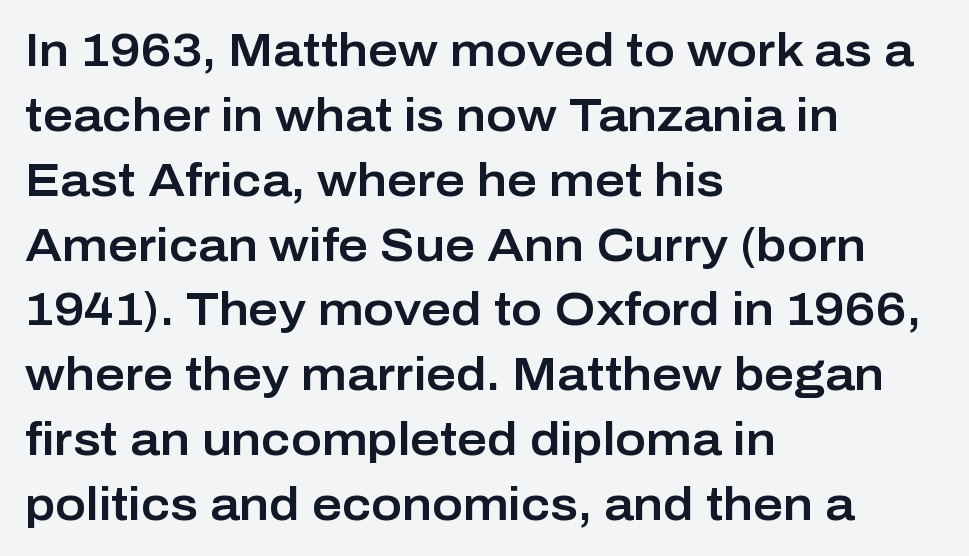
All the whitespace from short lines collects on the right. Do the letters lean? They stand straight. The string is rendered with underlining switched off. Stroke terminals: plain, sans-serif.
